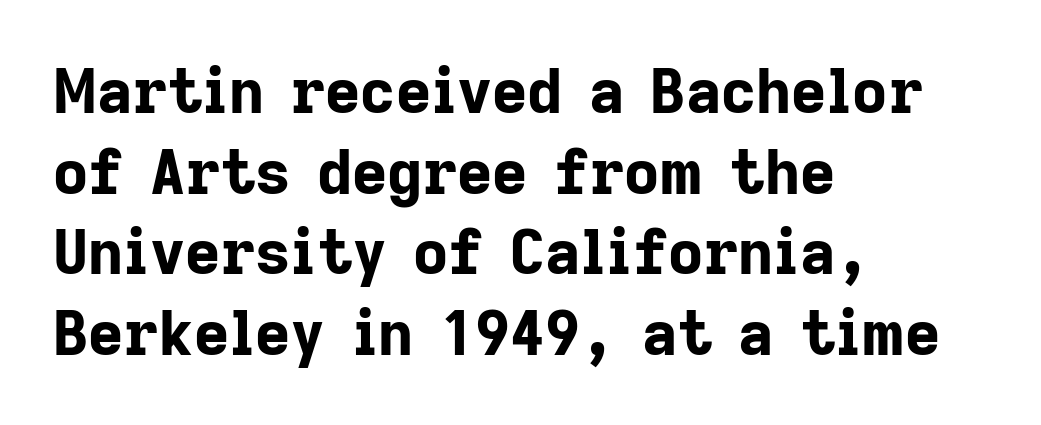
The image shows 61 px bold sans-serif type, upright; set left-aligned, normal line spacing (1.32x), normal letter spacing, not underlined; low stroke contrast and a medium x-height.
